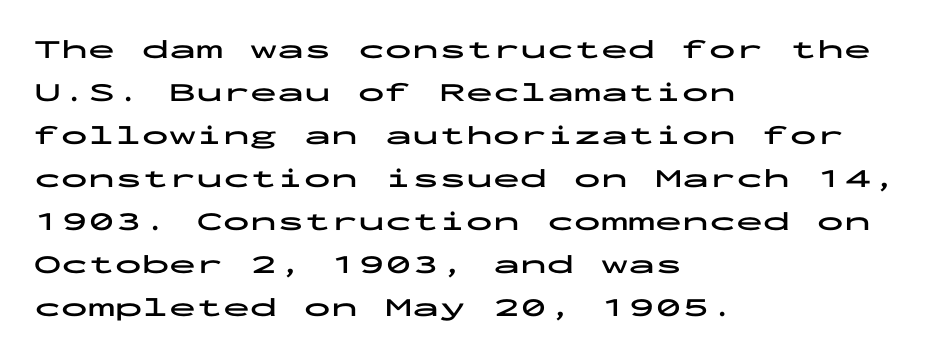
{"italic": "no", "bold": "yes", "underline": "no", "align": "left", "line_spacing": "normal", "line_spacing_ratio": 1.59, "letter_spacing": "normal", "letter_spacing_em": 0.0, "glyph_px": 27}
